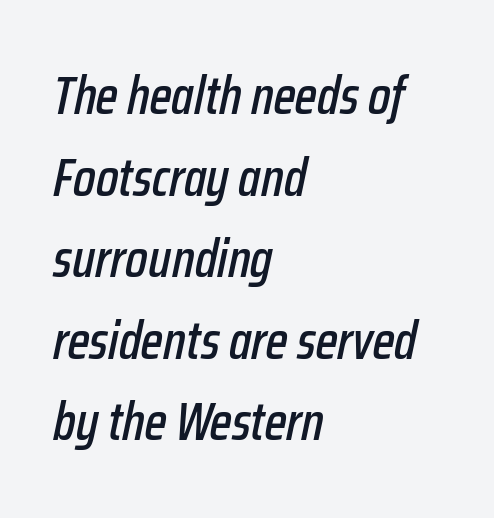
{"italic": "yes", "lean": "right", "slant_degrees": 12, "width": "condensed", "stroke_contrast": "low", "x_height": "medium", "monospaced": "no", "underline": "no", "align": "left", "line_spacing": "normal", "line_spacing_ratio": 1.54, "letter_spacing": "normal", "letter_spacing_em": 0.0, "glyph_px": 53}
